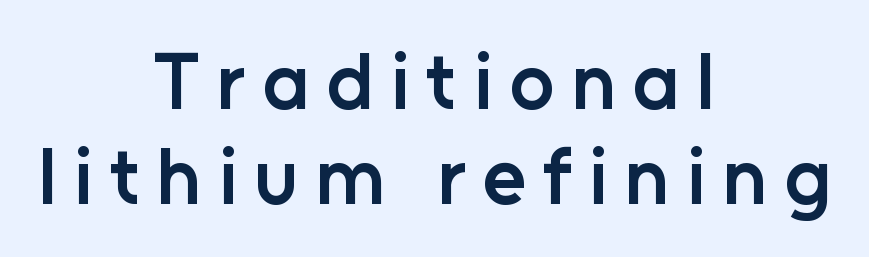
Q: Is the text bold? A: Semi-bold.
Q: Is the text italic (slanted)? A: No, it is upright.
Q: Is the typeface a serif or a sans-serif typeface? A: Sans-serif.
Q: Is the text underlined? A: No.
Q: How is the paragraph aligned? A: Centered.
Q: Is the spacing between letters normal or unusually wide? A: Unusually wide.
Q: Width (condensed, normal, or wide)? A: Normal.
Q: Stroke contrast? A: Low.
Q: x-height? A: Medium.
Q: Monospaced? A: No.
